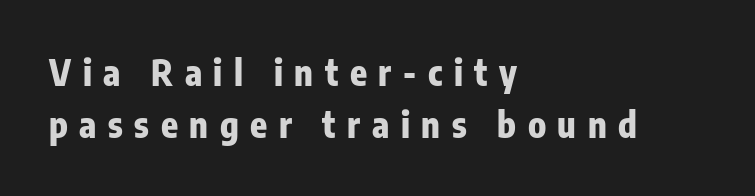
Q: Is the text bold? A: Yes.
Q: Is the text italic (slanted)? A: No, it is upright.
Q: Is the typeface a serif or a sans-serif typeface? A: Sans-serif.
Q: Is the text underlined? A: No.
Q: How is the paragraph aligned? A: Left-aligned.
Q: Is the spacing between letters normal or unusually wide? A: Unusually wide.
Q: Is the spacing between lines tight, normal or loose? A: Normal.
Q: Width (condensed, normal, or wide)? A: Condensed.
Q: Stroke contrast? A: Low.
Q: x-height? A: Medium.
Q: Monospaced? A: No.
